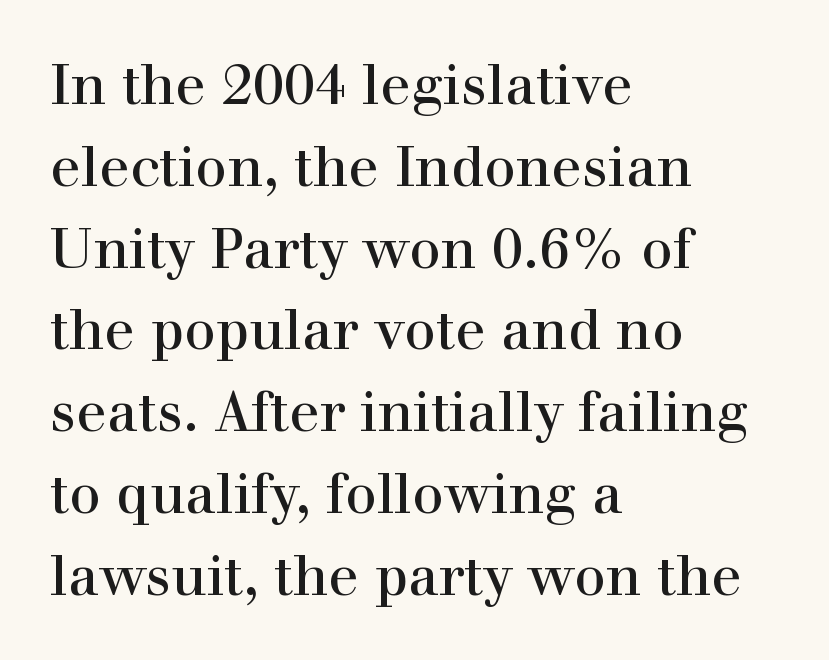
{"serif": "yes", "italic": "no", "width": "normal", "x_height": "medium", "monospaced": "no", "underline": "no", "align": "left", "line_spacing": "normal", "line_spacing_ratio": 1.46, "letter_spacing": "normal", "letter_spacing_em": 0.0, "glyph_px": 56}
